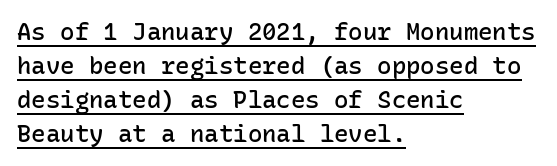
{"italic": "no", "bold": "semi", "underline": "yes", "align": "left", "line_spacing": "normal", "line_spacing_ratio": 1.42, "letter_spacing": "normal", "letter_spacing_em": 0.0, "glyph_px": 24}
